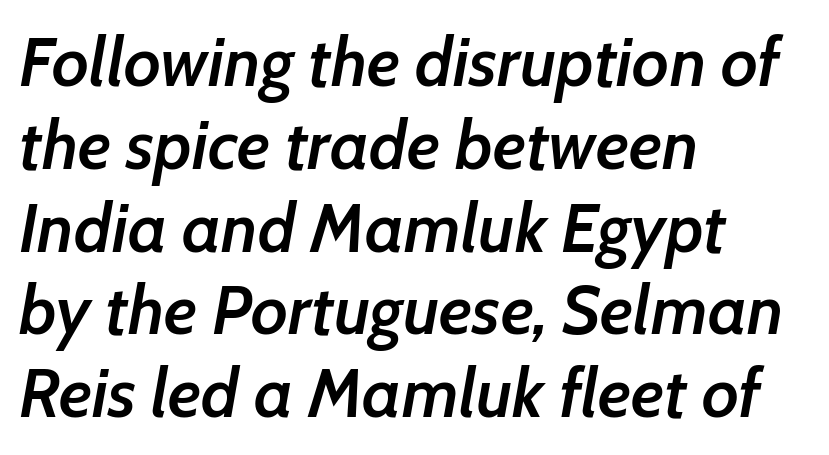
The image shows 69 px semibold type, italic (leaning right); set left-aligned, line spacing 1.2x, normal letter spacing, not underlined; low stroke contrast and a medium x-height.
